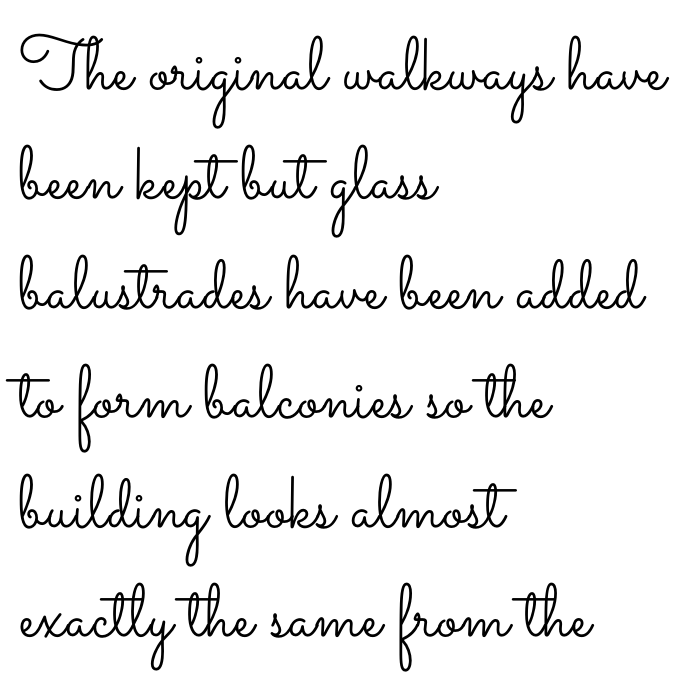
Q: Is the text bold? A: No.
Q: Is the text italic (slanted)? A: Yes.
Q: Is the text underlined? A: No.
Q: How is the paragraph aligned? A: Left-aligned.
Q: Is the spacing between letters normal or unusually wide? A: Normal.
Q: Is the spacing between lines tight, normal or loose? A: Normal.
Q: Width (condensed, normal, or wide)? A: Wide.
Q: Stroke contrast? A: Low.
Q: x-height? A: Small.
Q: Monospaced? A: No.
